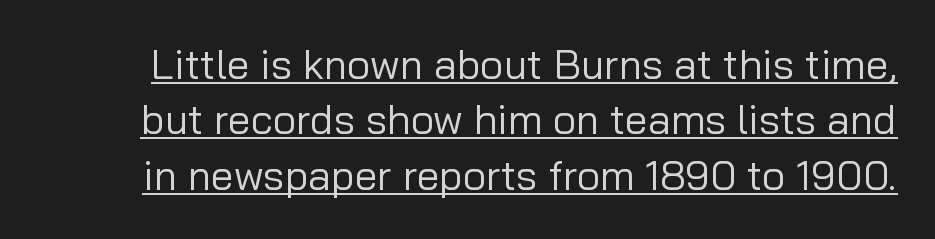
The image shows 41 px regular-weight sans-serif type, upright; set normal line spacing (1.35x), normal letter spacing, underlined; low stroke contrast and a medium x-height.
